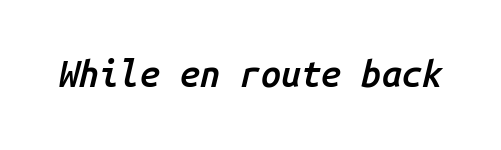
Q: Is the text bold? A: Semi-bold.
Q: Is the text italic (slanted)? A: Yes, it leans right by about 14 degrees.
Q: Is the text underlined? A: No.
Q: Is the spacing between letters normal or unusually wide? A: Normal.
Q: Width (condensed, normal, or wide)? A: Normal.
Q: Stroke contrast? A: Low.
Q: x-height? A: Medium.
Q: Monospaced? A: Yes.
